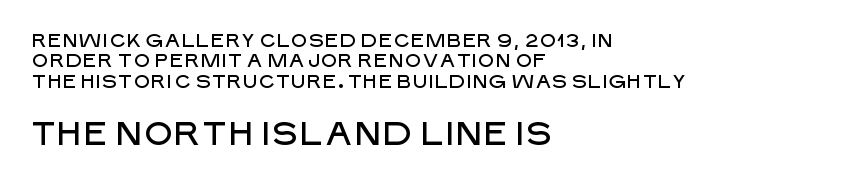
{"serif": "no", "italic": "no", "width": "normal", "stroke_contrast": "low", "x_height": "large", "monospaced": "no", "underline": "no", "align": "left", "line_spacing": "tight", "line_spacing_ratio": 1.07, "letter_spacing": "normal", "letter_spacing_em": 0.0, "larger_block": "second", "size_ratio": 1.74, "glyph_px": 33}
